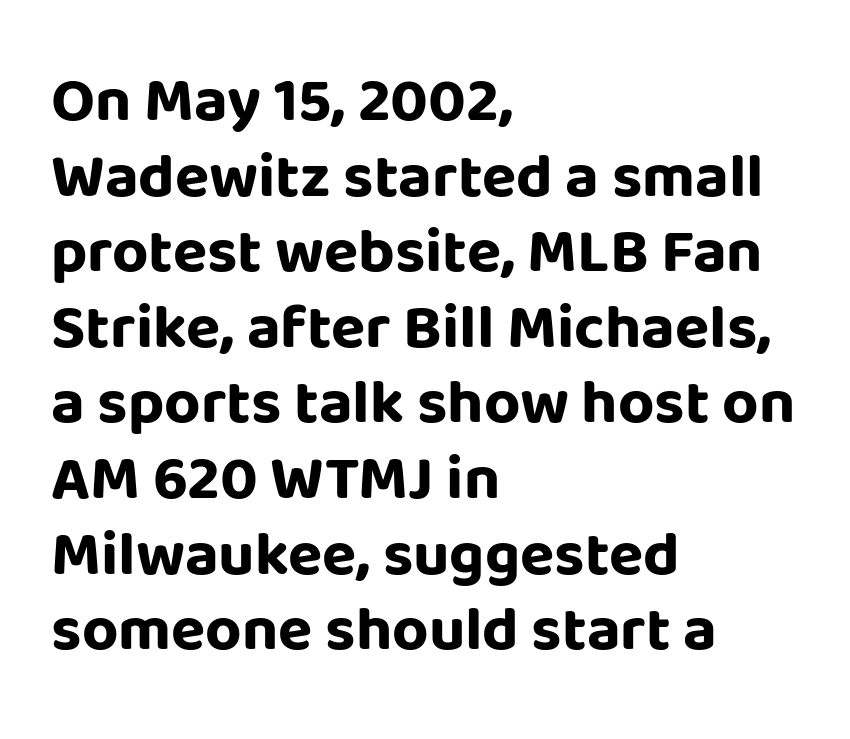
{"serif": "no", "italic": "no", "bold": "yes", "weight": "bold", "width": "normal", "stroke_contrast": "low", "x_height": "large", "monospaced": "no", "underline": "no", "align": "left", "line_spacing_ratio": 1.2, "letter_spacing": "normal", "letter_spacing_em": 0.0, "glyph_px": 63}
